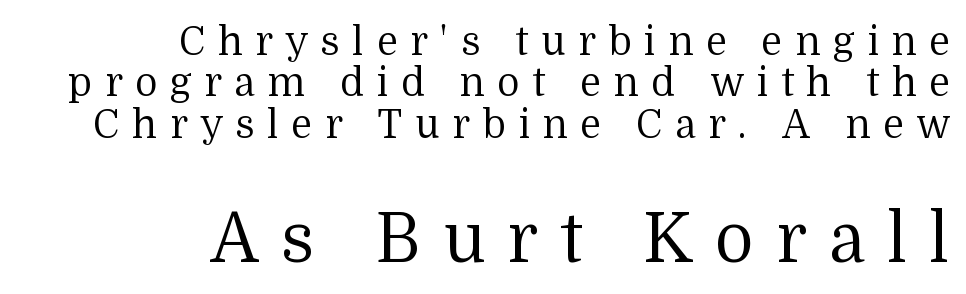
The typography opts for an upright posture over an oblique one. Descender tails drop into unmarked territory. Does extra space separate the letters? Yes, quite a lot of it. Do the characters align in a grid? No, the font is proportional. Rows of type sit shoulder to shoulder in the vertical direction.
